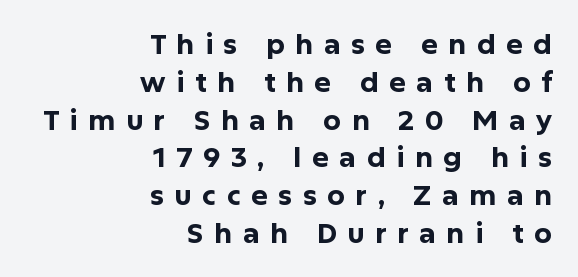
What weight is shown? A full bold with thick strokes. In terms of posture, this sample is upright. Characters follow at a spacing far wider than the type designer built in. The glyphs are unaccompanied by any horizontal stroke below them. The font family rendered here belongs to the sans-serif group. Rows of type keep a routine distance in the vertical direction.
